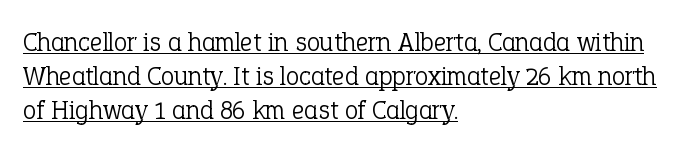
A rule runs beneath these lines of type. These lines sit exactly where default settings would place them. This rendering leaves character spacing at its baseline value. The specimen reads as upright at a glance.
